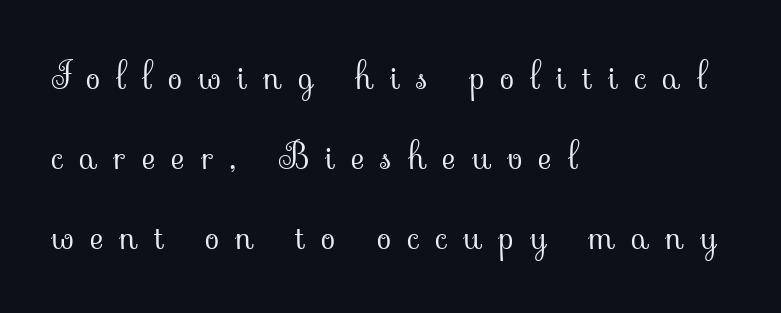
The image shows 37 px light serif type, upright; set left-aligned, loose line spacing (2.16x), unusually wide letter spacing (+0.44 em), not underlined; low stroke contrast and a small x-height.
